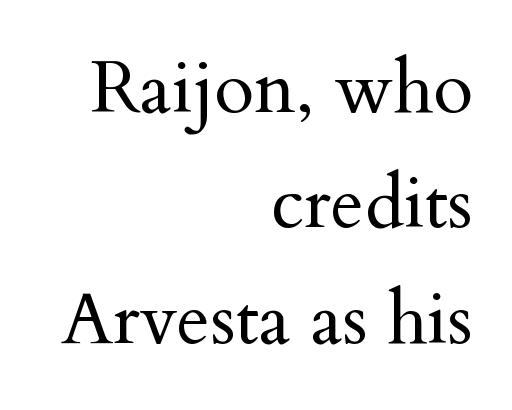
Q: Is the text bold? A: No.
Q: Is the text italic (slanted)? A: No, it is upright.
Q: Is the typeface a serif or a sans-serif typeface? A: Serif.
Q: Is the text underlined? A: No.
Q: How is the paragraph aligned? A: Right-aligned.
Q: Is the spacing between letters normal or unusually wide? A: Normal.
Q: Is the spacing between lines tight, normal or loose? A: Normal.
Q: Width (condensed, normal, or wide)? A: Normal.
Q: Stroke contrast? A: Medium.
Q: x-height? A: Small.
Q: Monospaced? A: No.
